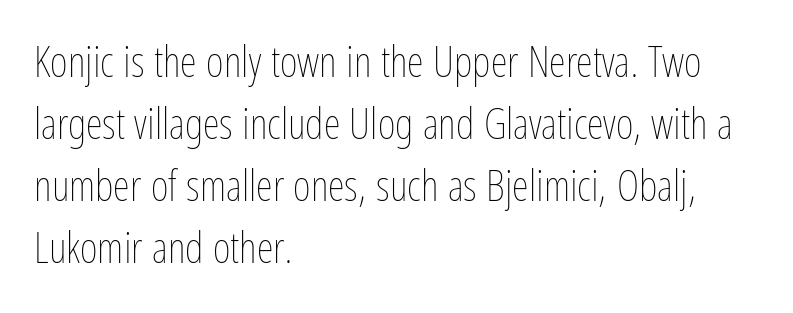
The rendering uses natural spacing where letterforms have individual widths. Nothing unusual about the tracking: characters are spaced as the font intends. The gap between lines stays unmarked. It's the straight-up-and-down kind of type. The weight would be labelled regular, book, light, or lighter still. Rows of type keep a routine distance in the vertical direction.
